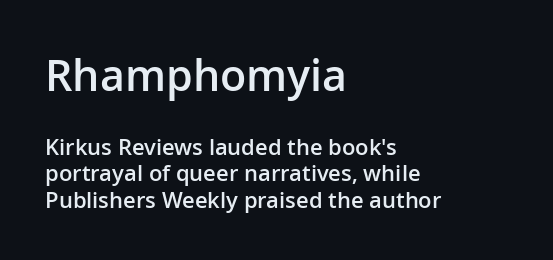
In terms of weight, the rendering is demibold, just under bold. The letters carry no serifs — their stems end cleanly without finishing strokes. Check under the words: just untouched page. Does the copy run flush right? No — it runs flush left. The more generous point size was reserved for the upper chunk.
